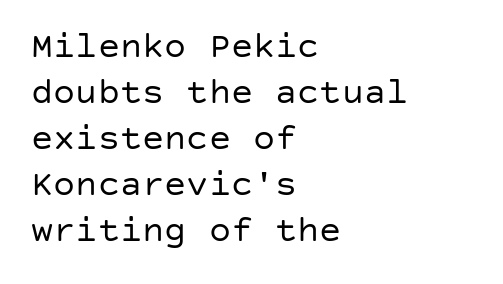
Q: Is the text bold? A: No.
Q: Is the text italic (slanted)? A: No, it is upright.
Q: Is the typeface a serif or a sans-serif typeface? A: Sans-serif.
Q: Is the text underlined? A: No.
Q: How is the paragraph aligned? A: Left-aligned.
Q: Is the spacing between letters normal or unusually wide? A: Normal.
Q: Width (condensed, normal, or wide)? A: Normal.
Q: Stroke contrast? A: Low.
Q: x-height? A: Large.
